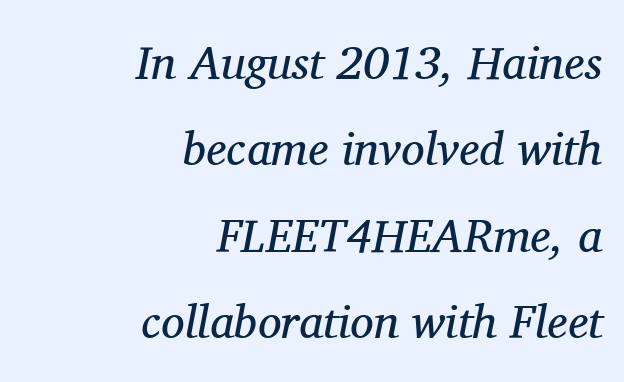
The image shows 47 px regular-weight serif type, italic (leaning right); set right-aligned, line spacing 1.84x, normal letter spacing, not underlined; medium stroke contrast and a medium x-height.
